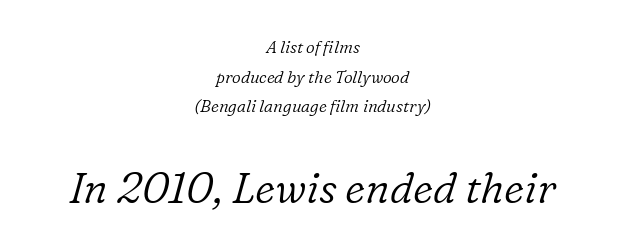
Tall strokes in this sample are angled rather than plumb. These lines are composed in type with serifs. Each line is balanced around a shared central axis. The composition opens small and finishes big. The passage shown is typed in a proportional face where columns would drift. Nothing heavy about these letters — not bold at all.
